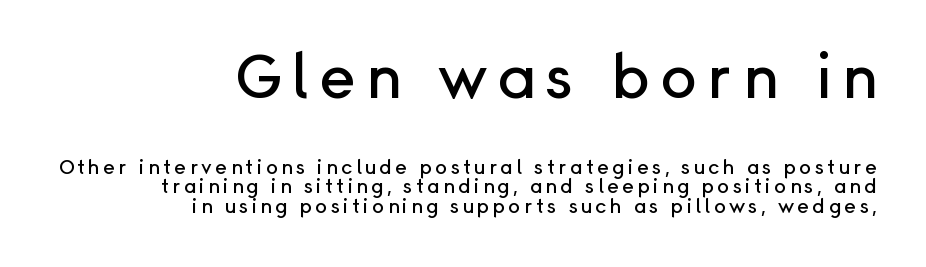
{"serif": "no", "italic": "no", "width": "normal", "stroke_contrast": "low", "x_height": "medium", "monospaced": "no", "underline": "no", "align": "right", "line_spacing": "tight", "line_spacing_ratio": 0.98, "larger_block": "first", "size_ratio": 3.05, "glyph_px": 61}
